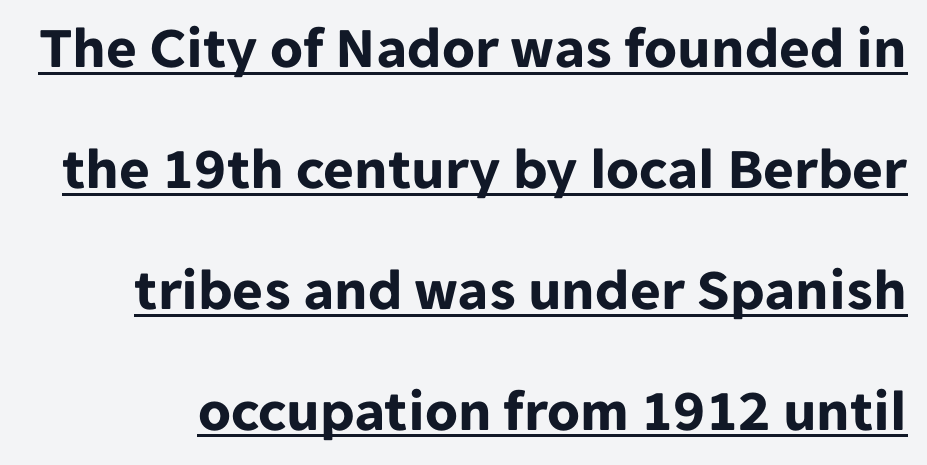
The image shows 59 px bold sans-serif type, upright; set loose line spacing (2.05x), normal letter spacing, underlined; low stroke contrast and a medium x-height.
